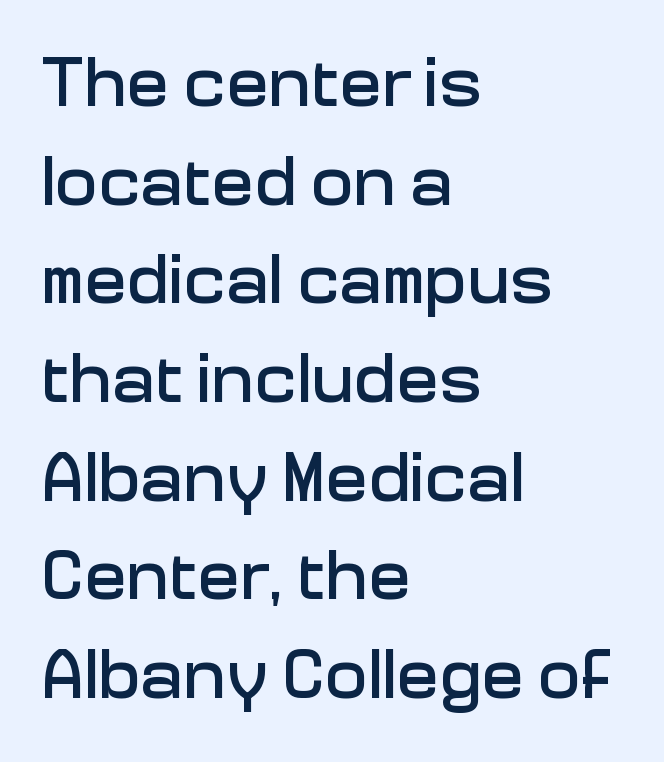
Q: Is the text italic (slanted)? A: No, it is upright.
Q: Is the typeface a serif or a sans-serif typeface? A: Sans-serif.
Q: Is the text underlined? A: No.
Q: How is the paragraph aligned? A: Left-aligned.
Q: Is the spacing between letters normal or unusually wide? A: Normal.
Q: Is the spacing between lines tight, normal or loose? A: Normal.
Q: Width (condensed, normal, or wide)? A: Normal.
Q: Stroke contrast? A: Low.
Q: x-height? A: Medium.
Q: Monospaced? A: No.
